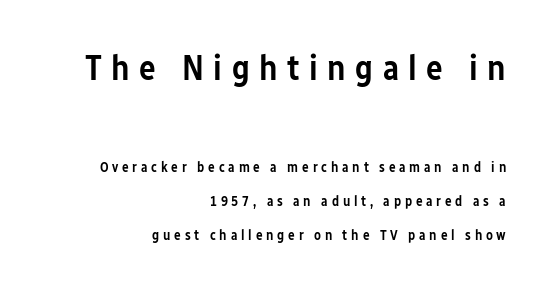
Q: Is the text bold? A: Semi-bold.
Q: Is the text italic (slanted)? A: No, it is upright.
Q: Is the typeface a serif or a sans-serif typeface? A: Sans-serif.
Q: Is the text underlined? A: No.
Q: How is the paragraph aligned? A: Right-aligned.
Q: Is the spacing between letters normal or unusually wide? A: Unusually wide.
Q: Is the spacing between lines tight, normal or loose? A: Loose.
Q: Which block of text is set in a larger size, the first (top) or the second (bottom)? A: The first (top) one.
Q: Width (condensed, normal, or wide)? A: Condensed.
Q: Stroke contrast? A: Low.
Q: x-height? A: Medium.
Q: Monospaced? A: No.
